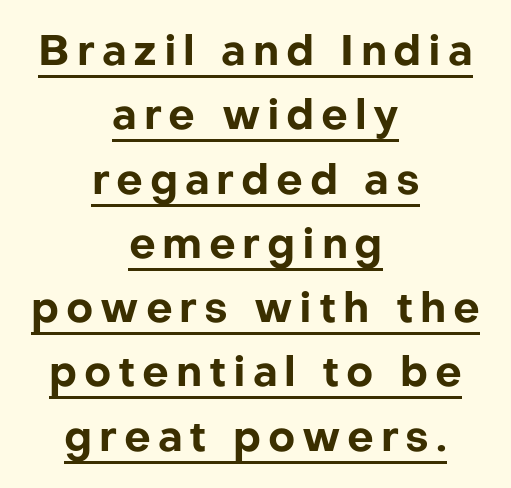
{"serif": "no", "italic": "no", "bold": "yes", "weight": "bold", "width": "normal", "stroke_contrast": "low", "x_height": "medium", "monospaced": "no", "underline": "yes", "align": "center", "line_spacing": "normal", "line_spacing_ratio": 1.53, "glyph_px": 42}
